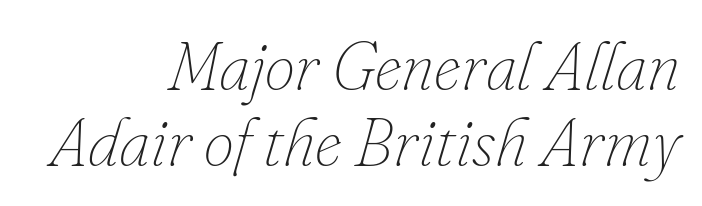
Q: Is the text bold? A: No.
Q: Is the text italic (slanted)? A: Yes, it leans right by about 16 degrees.
Q: Is the text underlined? A: No.
Q: How is the paragraph aligned? A: Right-aligned.
Q: Is the spacing between letters normal or unusually wide? A: Normal.
Q: Is the spacing between lines tight, normal or loose? A: Tight.
Q: Width (condensed, normal, or wide)? A: Normal.
Q: Stroke contrast? A: Low.
Q: x-height? A: Small.
Q: Monospaced? A: No.
